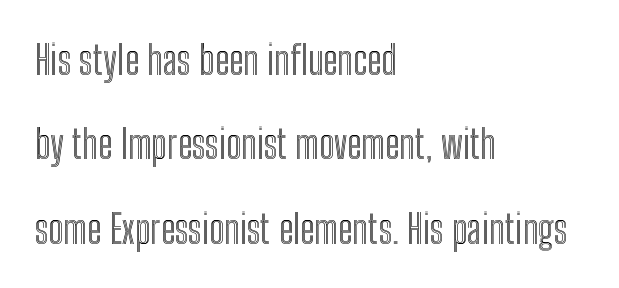
Q: Is the text italic (slanted)? A: No, it is upright.
Q: Is the text underlined? A: No.
Q: How is the paragraph aligned? A: Left-aligned.
Q: Is the spacing between letters normal or unusually wide? A: Normal.
Q: Is the spacing between lines tight, normal or loose? A: Loose.
Q: Width (condensed, normal, or wide)? A: Condensed.
Q: x-height? A: Medium.
Q: Monospaced? A: No.
